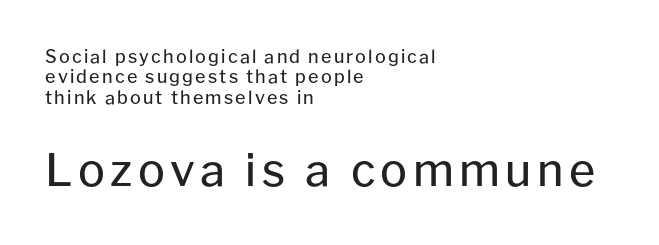
{"serif": "no", "italic": "no", "bold": "no", "weight": "regular", "width": "normal", "stroke_contrast": "low", "x_height": "medium", "monospaced": "no", "underline": "no", "align": "left", "line_spacing": "tight", "line_spacing_ratio": 1.13, "larger_block": "second", "size_ratio": 2.5, "glyph_px": 45}
